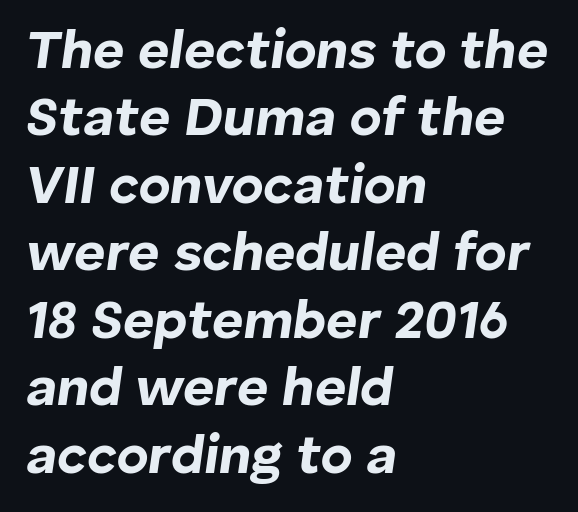
{"italic": "yes", "lean": "right", "slant_degrees": 8, "bold": "yes", "weight": "bold", "width": "normal", "stroke_contrast": "low", "x_height": "medium", "monospaced": "no", "underline": "no", "align": "left", "line_spacing": "normal", "line_spacing_ratio": 1.25, "letter_spacing": "normal", "letter_spacing_em": 0.0, "glyph_px": 54}
